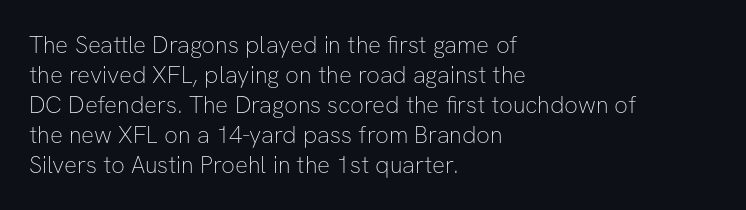
Honestly, there is no underline to notice here at all. The font's upright variant was chosen for this text. Horizontally, the lines are justified to the leading edge only. Bold? No — there's no thickening of the strokes.
